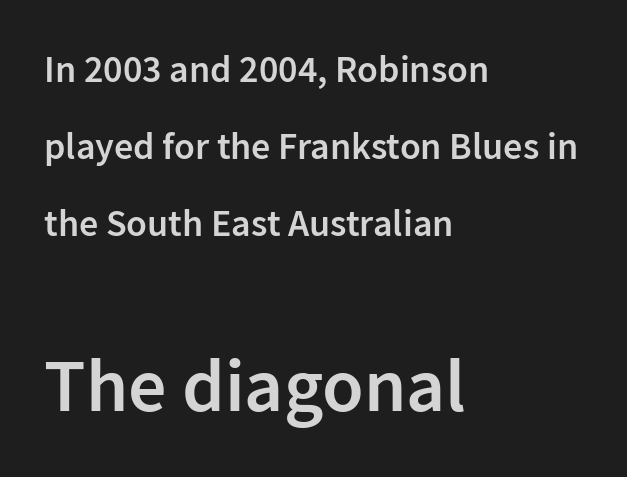
The image shows 76 px semibold sans-serif type, upright; set left-aligned, loose line spacing (2.03x), normal letter spacing, not underlined; the second (bottom) block is 2.0x larger; low stroke contrast and a medium x-height.
